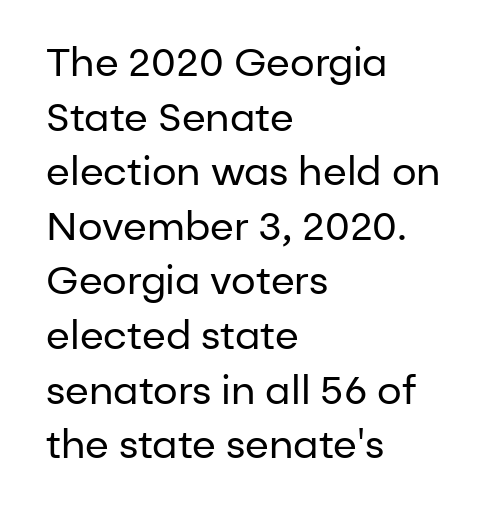
Q: Is the text bold? A: No.
Q: Is the text italic (slanted)? A: No, it is upright.
Q: Is the typeface a serif or a sans-serif typeface? A: Sans-serif.
Q: Is the text underlined? A: No.
Q: How is the paragraph aligned? A: Left-aligned.
Q: Is the spacing between letters normal or unusually wide? A: Normal.
Q: Is the spacing between lines tight, normal or loose? A: Normal.
Q: Width (condensed, normal, or wide)? A: Normal.
Q: Stroke contrast? A: Low.
Q: x-height? A: Medium.
Q: Monospaced? A: No.
